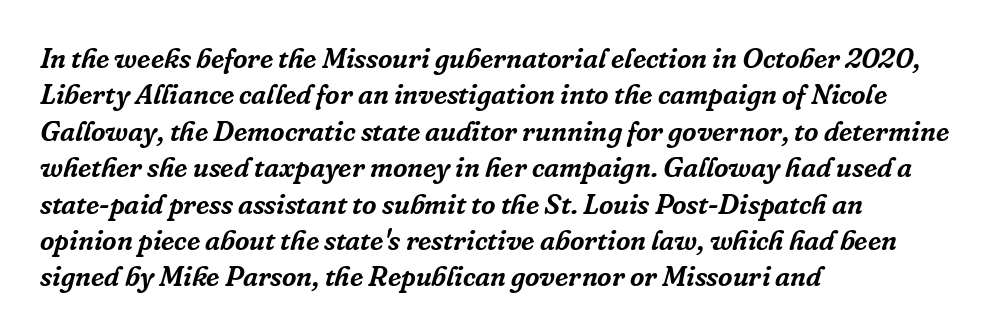
Q: Is the text italic (slanted)? A: Yes, it leans right by about 16 degrees.
Q: Is the typeface a serif or a sans-serif typeface? A: Serif.
Q: Is the text underlined? A: No.
Q: How is the paragraph aligned? A: Left-aligned.
Q: Is the spacing between letters normal or unusually wide? A: Normal.
Q: Is the spacing between lines tight, normal or loose? A: Normal.
Q: Width (condensed, normal, or wide)? A: Normal.
Q: Stroke contrast? A: Low.
Q: x-height? A: Medium.
Q: Monospaced? A: No.
